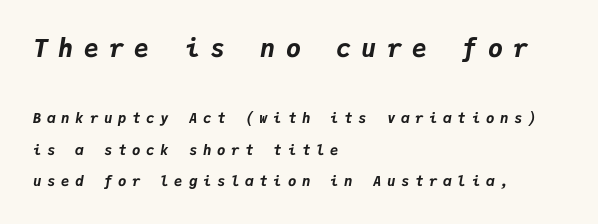
The image shows 25 px bold type, italic (leaning right); set left-aligned, loose line spacing (2.25x), unusually wide letter spacing (+0.41 em), not underlined; the first (top) block is 1.79x larger.
